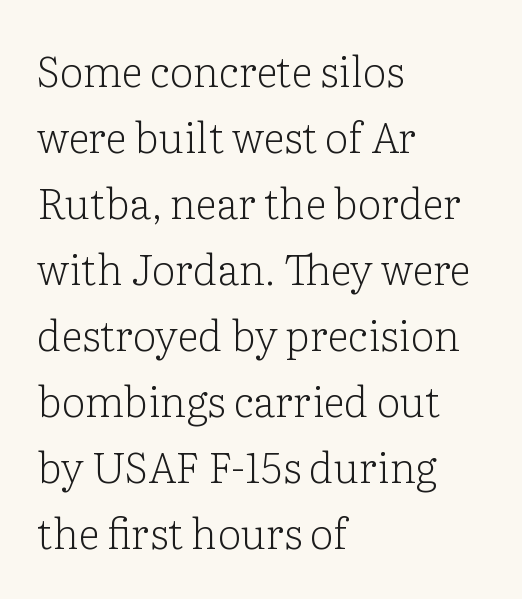
Q: Is the text bold? A: No.
Q: Is the text italic (slanted)? A: No, it is upright.
Q: Is the typeface a serif or a sans-serif typeface? A: Serif.
Q: Is the text underlined? A: No.
Q: How is the paragraph aligned? A: Left-aligned.
Q: Is the spacing between letters normal or unusually wide? A: Normal.
Q: Is the spacing between lines tight, normal or loose? A: Normal.
Q: Width (condensed, normal, or wide)? A: Normal.
Q: Stroke contrast? A: Low.
Q: x-height? A: Medium.
Q: Monospaced? A: No.
